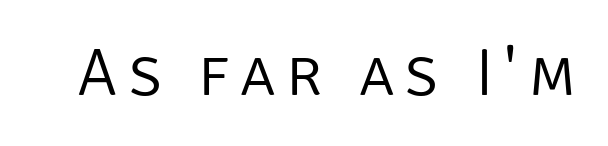
{"serif": "no", "italic": "no", "bold": "no", "weight": "light", "width": "normal", "stroke_contrast": "low", "x_height": "large", "monospaced": "no", "underline": "no", "glyph_px": 68}
